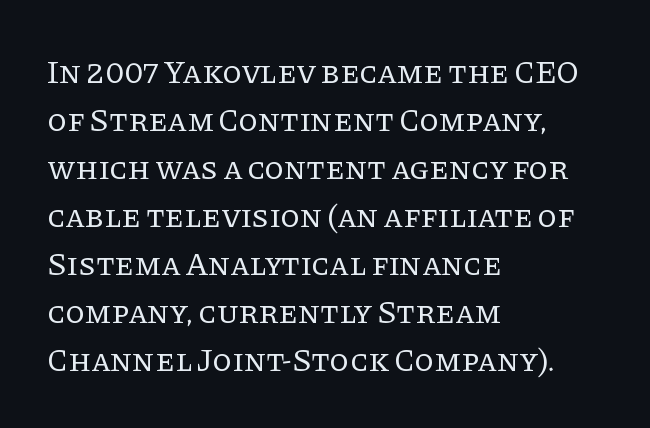
Vertical strokes here are truly vertical. The letters sit at their default tracking, neither squeezed nor spread. The face used here is proportionally spaced, like ordinary book or web type. The letters look calm and open, with moderate or lighter stems. Which margin do the lines hug? The left one — the right edge is uneven. Letters rest on an invisible, unmarked baseline.
